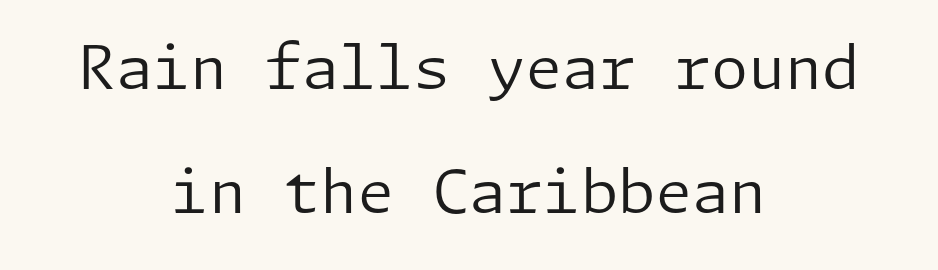
The rendering keeps characters at their native spacing. The typeface has the unassuming heft of standard copy or less. A great deal of white space separates one row of letters from the next. The lettering stays uniformly vertical, giving the passage a roman look.
